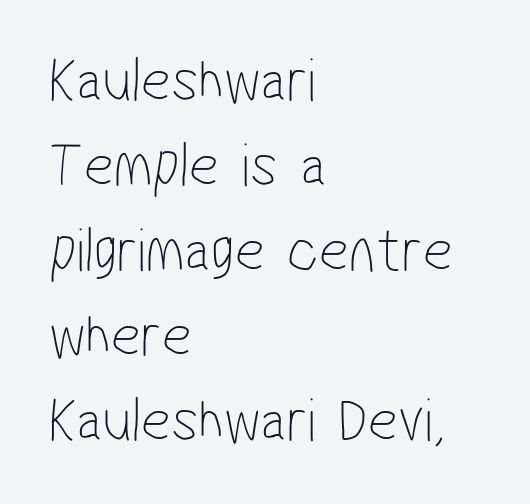
Decoration check: the copy has no underline. Between one letter and the next there's only the usual sliver of space. Alignment: flush left. The designer left line spacing at the default. Is this a heavy cut? Hardly; it is regular or lighter.
